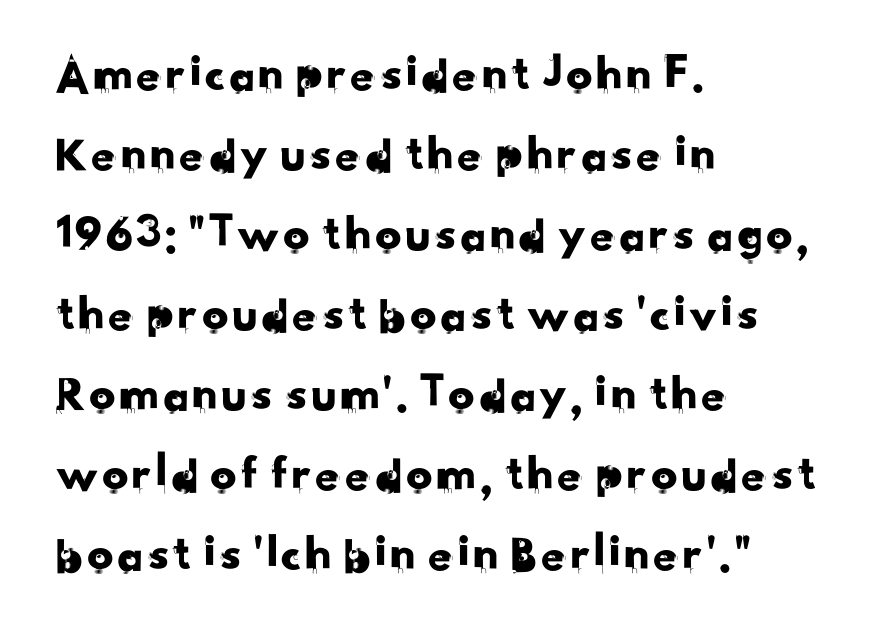
Q: Is the typeface a serif or a sans-serif typeface? A: Sans-serif.
Q: Is the text underlined? A: No.
Q: How is the paragraph aligned? A: Left-aligned.
Q: Is the spacing between letters normal or unusually wide? A: Normal.
Q: Is the spacing between lines tight, normal or loose? A: Normal.
Q: Width (condensed, normal, or wide)? A: Normal.
Q: Stroke contrast? A: Low.
Q: x-height? A: Small.
Q: Monospaced? A: No.
